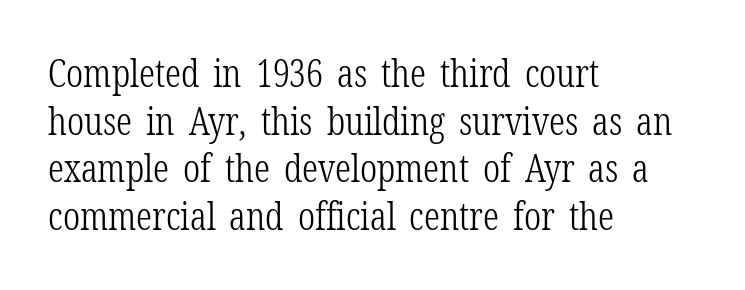
The image shows 39 px light, condensed serif type, upright; set left-aligned, line spacing 1.22x, normal letter spacing, not underlined; low stroke contrast and a medium x-height.
